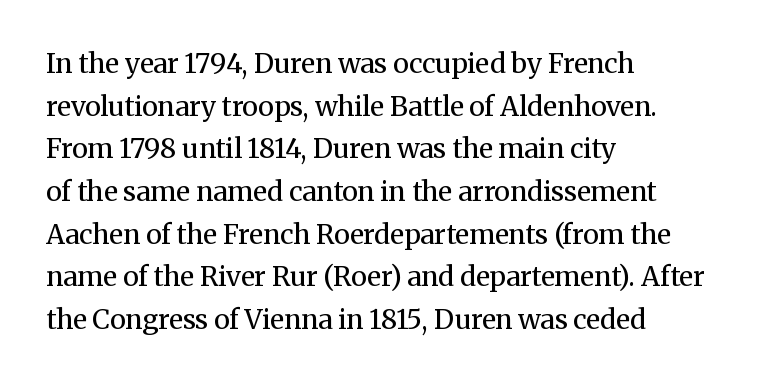
{"italic": "no", "bold": "no", "underline": "no", "align": "left", "line_spacing": "normal", "line_spacing_ratio": 1.58, "letter_spacing": "normal", "letter_spacing_em": 0.0, "glyph_px": 27}
